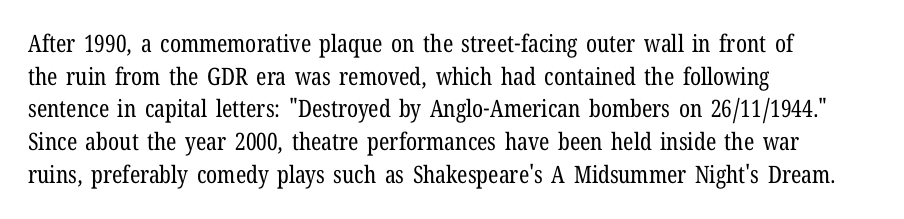
{"italic": "no", "bold": "no", "underline": "no", "align": "left", "line_spacing": "normal", "line_spacing_ratio": 1.36, "letter_spacing": "normal", "letter_spacing_em": 0.0, "glyph_px": 24}
